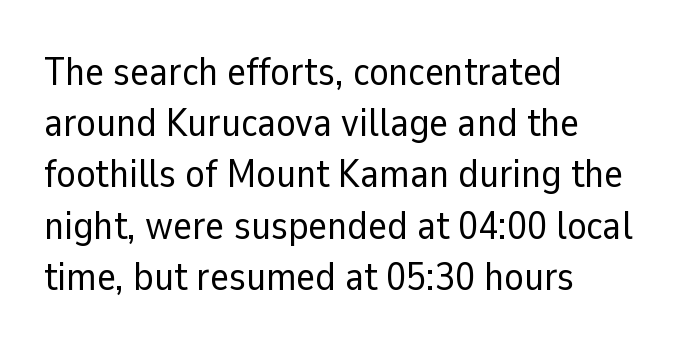
Q: Is the text bold? A: No.
Q: Is the text italic (slanted)? A: No, it is upright.
Q: Is the typeface a serif or a sans-serif typeface? A: Sans-serif.
Q: Is the text underlined? A: No.
Q: How is the paragraph aligned? A: Left-aligned.
Q: Is the spacing between letters normal or unusually wide? A: Normal.
Q: Is the spacing between lines tight, normal or loose? A: Normal.
Q: Width (condensed, normal, or wide)? A: Normal.
Q: Stroke contrast? A: Low.
Q: x-height? A: Medium.
Q: Monospaced? A: No.
